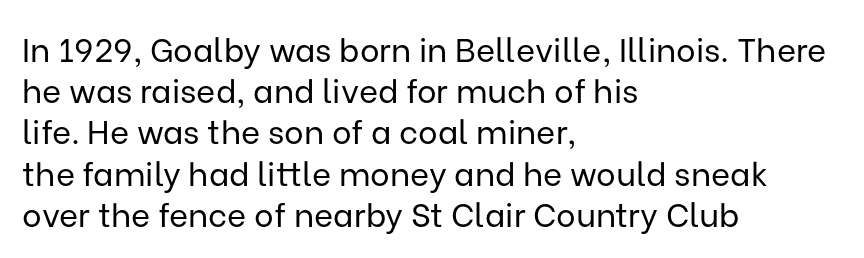
The image shows 33 px regular-weight sans-serif type, upright; set left-aligned, normal line spacing (1.25x), normal letter spacing, not underlined; low stroke contrast and a medium x-height.
